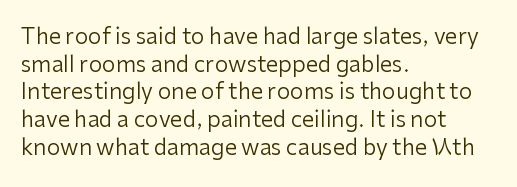
The typeface has the unassuming heft of standard copy or less. Vertical strokes here are truly vertical. A clean baseline with only descenders dipping below it. Default kerning and tracking; the words read as compact shapes.
